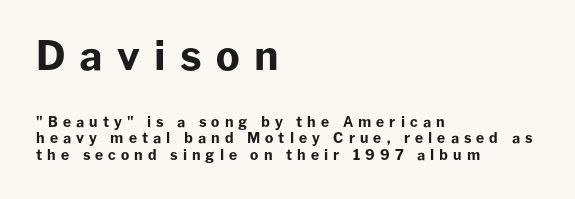
The letters stand straight up with perfectly vertical stems. The tracking reads as deliberately expanded to a designer's eye. Compared with an ordinary text face, these strokes are far heavier — a full bold. Think of a printed novel: that variable character pitch is what you see here.
